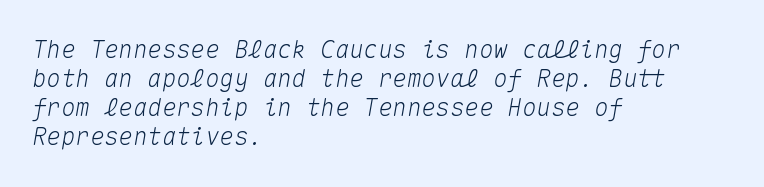
{"italic": "yes", "lean": "right", "slant_degrees": 10, "underline": "no", "align": "left", "line_spacing_ratio": 1.21, "letter_spacing": "normal", "letter_spacing_em": 0.0, "glyph_px": 24}
